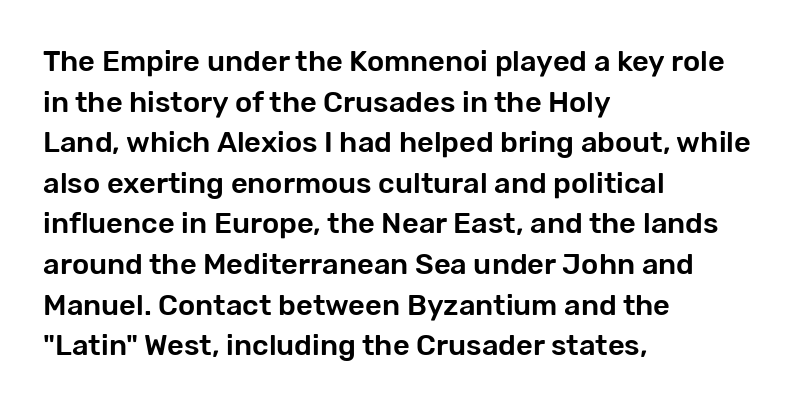
Casual observation: everything's shoved over to the left. Short note: letters normally spaced. Rule under the text: the space is simply empty. Reading down the column, the eye jumps a familiar distance to each next line. Note the varied advance widths — an 'i' is clearly narrower than an 'm'. This sample uses an upright cut, with every glyph sitting square on the baseline.
